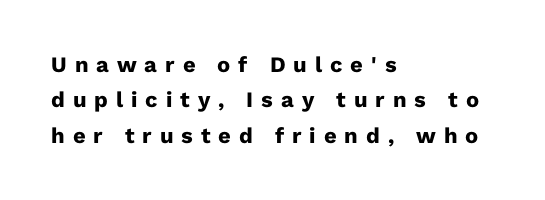
{"italic": "no", "bold": "yes", "underline": "no", "align": "left", "line_spacing": "normal", "line_spacing_ratio": 1.61, "letter_spacing": "wide", "letter_spacing_em": 0.36, "glyph_px": 22}
